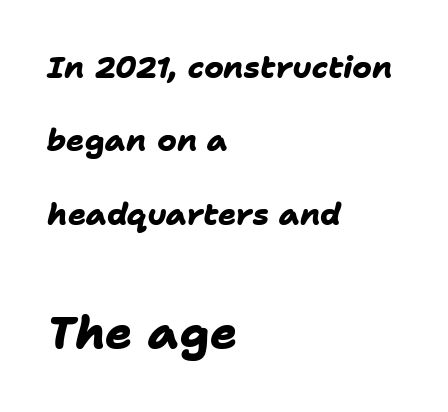
The image shows 45 px heavy sans-serif type; set left-aligned, loose line spacing (2.45x), normal letter spacing, not underlined; the second (bottom) block is 1.5x larger; low stroke contrast and a medium x-height.
